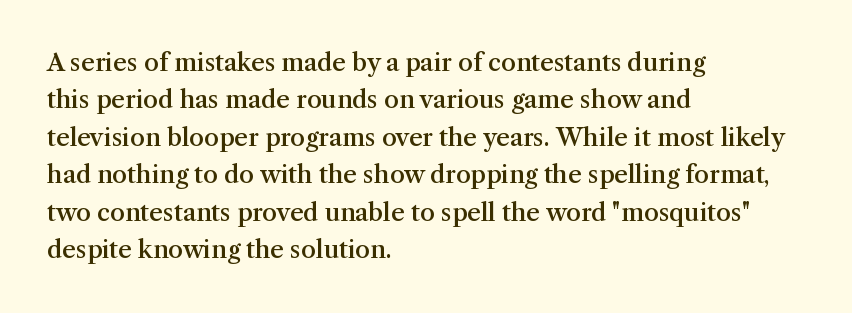
Summary of vertical rhythm: regular, with standard interline spacing. Do the letters lean? They stand straight. The passage is arranged the way most books set body copy — flush left. Bare-footed words on every line. The gaps between neighbouring characters are ordinary and unremarkable.
